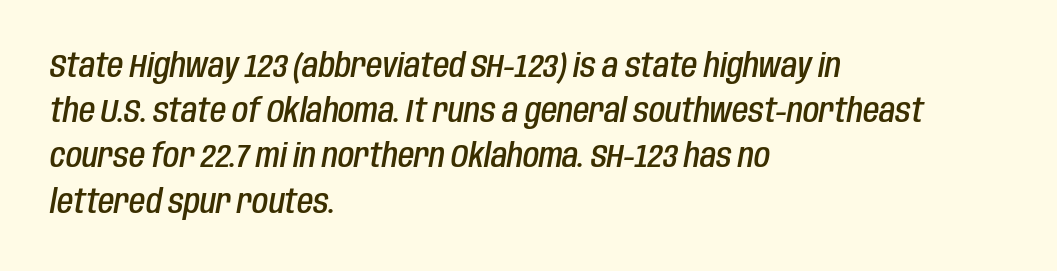
{"italic": "yes", "lean": "right", "slant_degrees": 10, "bold": "semi", "weight": "semibold", "width": "condensed", "stroke_contrast": "low", "x_height": "large", "monospaced": "no", "underline": "no", "align": "left", "line_spacing": "normal", "line_spacing_ratio": 1.37, "letter_spacing": "normal", "letter_spacing_em": 0.0, "glyph_px": 33}
